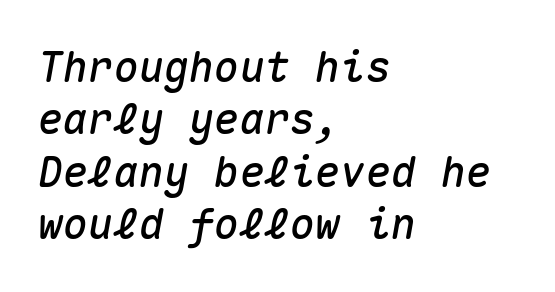
There is no visible air inserted between adjacent glyphs. Think of a typewriter: that constant character pitch is what you see here. Descenders are the only things crossing below the line. Italic? Definitely — the glyphs are oblique. The vertical gap from one line to the next is medium.
